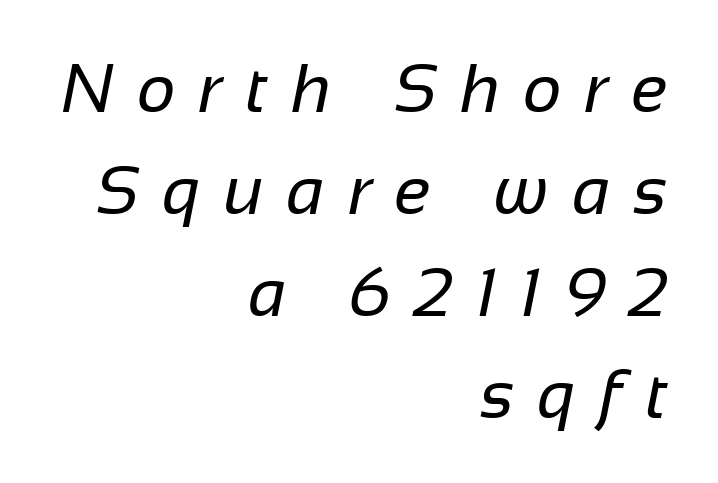
The designer went with a sans here, leaving each stem footless. The tracking jumps out immediately: characters are airy and widely separated. The glyphs are unaccompanied by any horizontal stroke below them. If you measured baseline to baseline, you'd find a middling distance.
